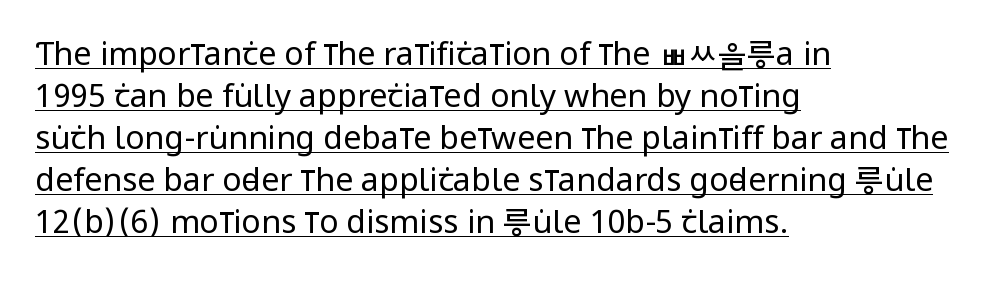
Q: Is the text bold? A: No.
Q: Is the text italic (slanted)? A: No, it is upright.
Q: Is the typeface a serif or a sans-serif typeface? A: Sans-serif.
Q: Is the text underlined? A: Yes.
Q: How is the paragraph aligned? A: Left-aligned.
Q: Is the spacing between letters normal or unusually wide? A: Normal.
Q: Is the spacing between lines tight, normal or loose? A: Normal.
Q: Width (condensed, normal, or wide)? A: Condensed.
Q: Stroke contrast? A: Low.
Q: x-height? A: Large.
Q: Monospaced? A: No.
